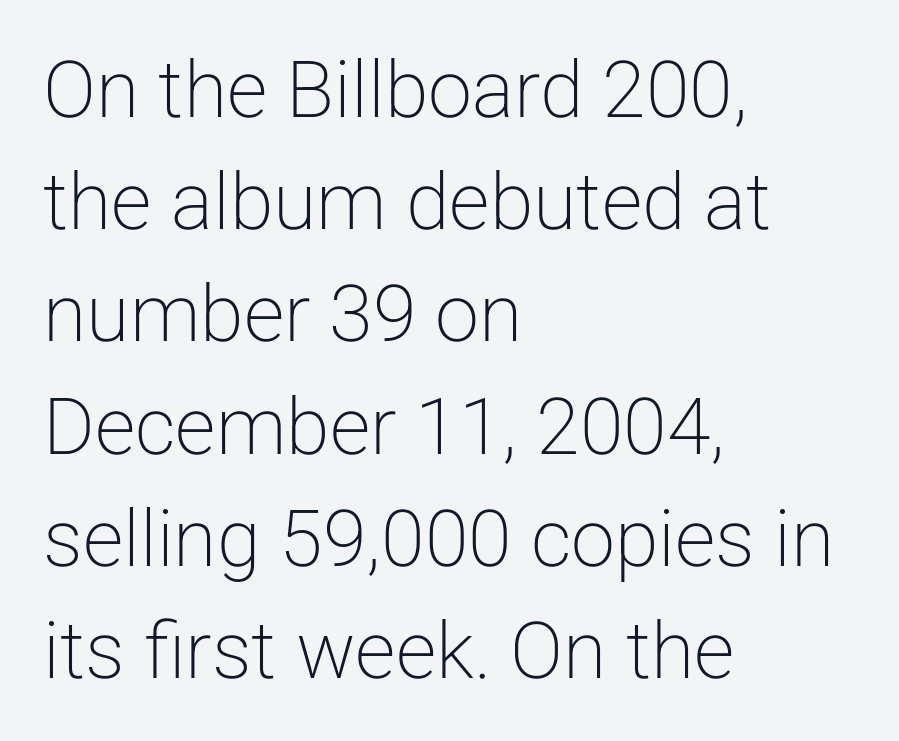
I'd call this a sans setting — the letters go barefoot. Is this a fixed-width face? No — the glyphs have proportional, varying widths. Each line starts at the same left margin while the right side varies. Bare-footed words on every line.
